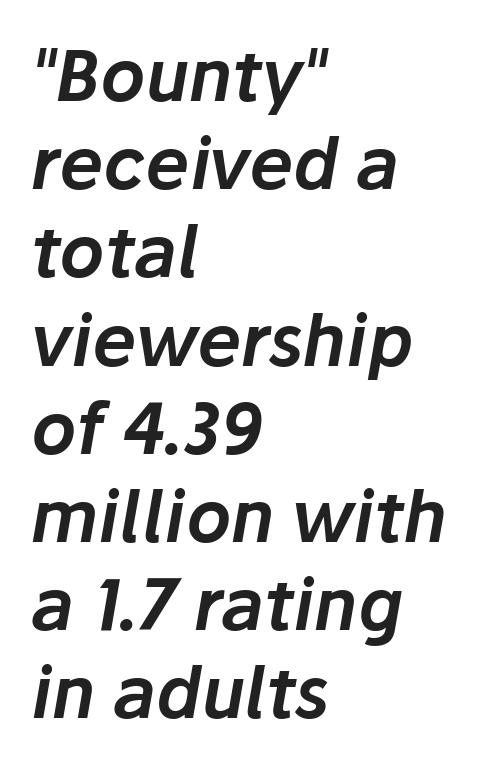
A typesetter would call this proportional, since set widths differ per character. Normally led — the rows are evenly, conventionally spaced. Lines of text with bare space underneath. The letters sit at their default tracking, neither squeezed nor spread.
